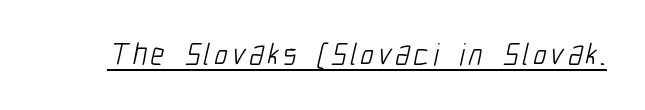
{"serif": "no", "bold": "no", "weight": "light", "width": "condensed", "stroke_contrast": "low", "x_height": "medium", "monospaced": "no", "underline": "yes", "glyph_px": 31}
